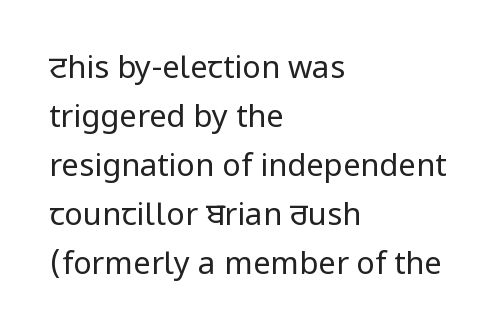
{"serif": "no", "italic": "no", "bold": "no", "weight": "regular", "width": "normal", "stroke_contrast": "low", "x_height": "medium", "monospaced": "no", "underline": "no", "align": "left", "line_spacing": "normal", "line_spacing_ratio": 1.58, "letter_spacing": "normal", "letter_spacing_em": 0.0, "glyph_px": 31}
